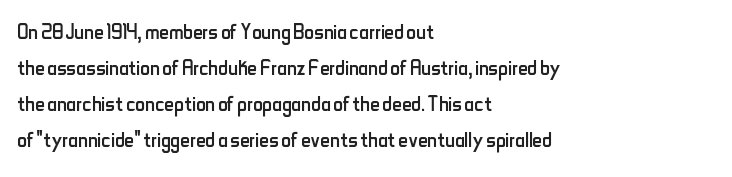
A clean baseline with only descenders dipping below it. The letters stand upright; this is a roman face. The letterforms sit shoulder to shoulder at normal distance. The compositor pushed each line to the left boundary.
